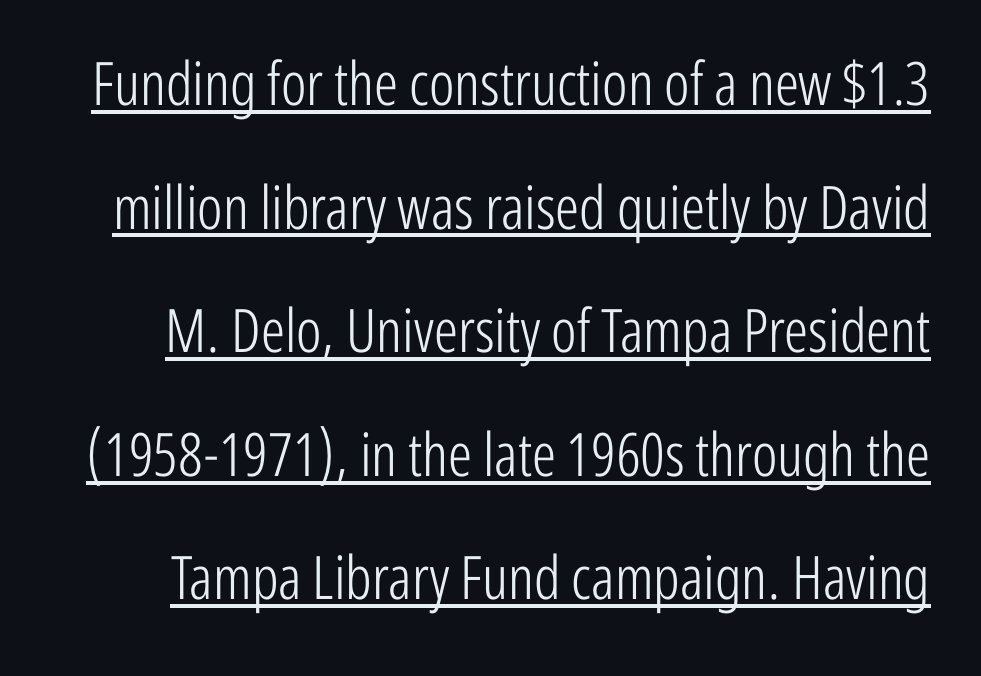
These lines are composed in type without serifs. A roman cut, with each character standing at attention. The rendering keeps characters at their native spacing. Every word sits above its own underline. The rendering uses natural spacing where letterforms have individual widths. A typesetter would call this leading open, well beyond the default.
